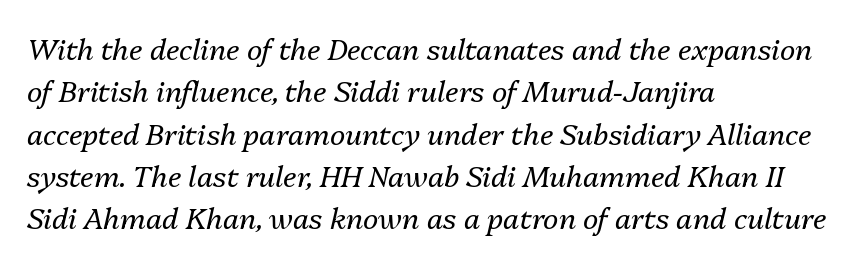
{"italic": "yes", "lean": "right", "slant_degrees": 13, "bold": "no", "weight": "regular", "width": "normal", "stroke_contrast": "medium", "x_height": "medium", "monospaced": "no", "underline": "no", "align": "left", "line_spacing": "normal", "line_spacing_ratio": 1.46, "letter_spacing": "normal", "letter_spacing_em": 0.0, "glyph_px": 29}
